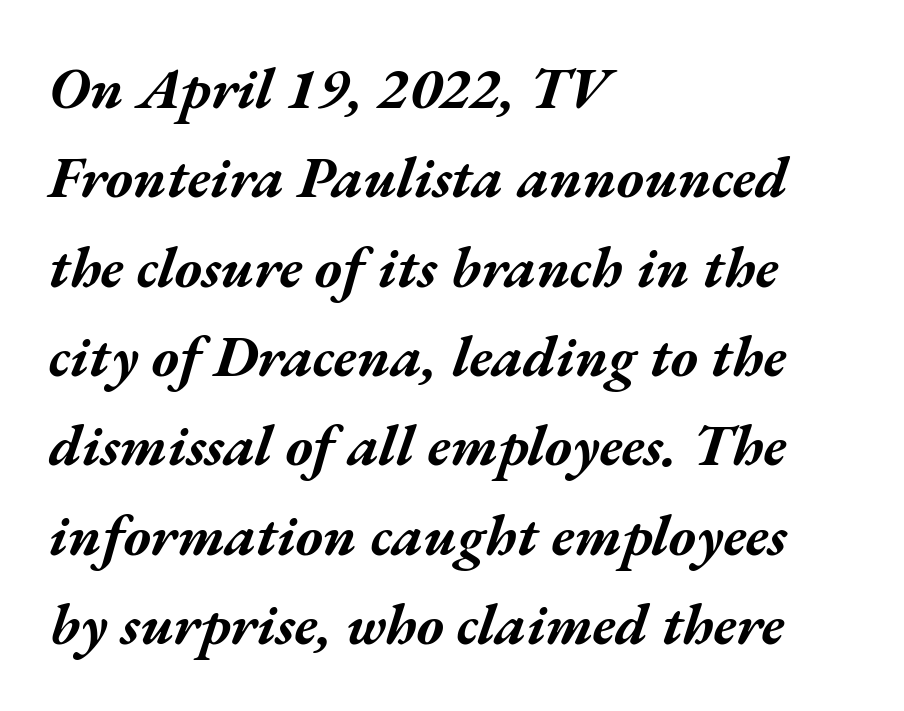
The image shows 58 px bold, wide type, italic (leaning right); set left-aligned, normal line spacing (1.54x), normal letter spacing, not underlined; medium stroke contrast and a medium x-height.
